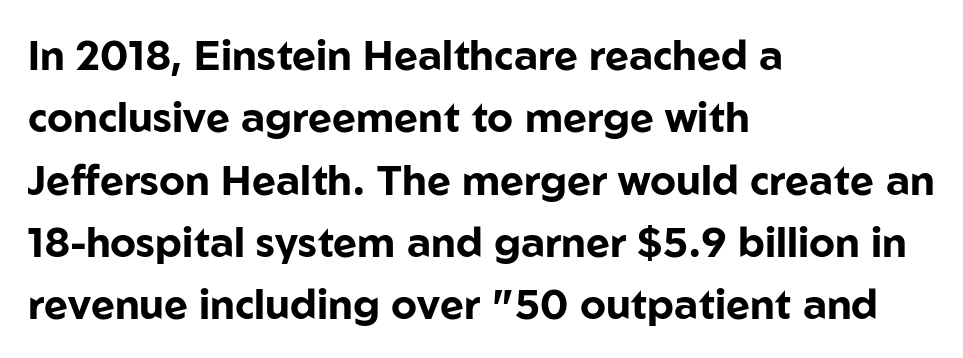
Q: Is the text bold? A: Yes.
Q: Is the text italic (slanted)? A: No, it is upright.
Q: Is the typeface a serif or a sans-serif typeface? A: Sans-serif.
Q: Is the text underlined? A: No.
Q: How is the paragraph aligned? A: Left-aligned.
Q: Is the spacing between letters normal or unusually wide? A: Normal.
Q: Is the spacing between lines tight, normal or loose? A: Normal.
Q: Width (condensed, normal, or wide)? A: Normal.
Q: Stroke contrast? A: Low.
Q: x-height? A: Medium.
Q: Monospaced? A: No.
